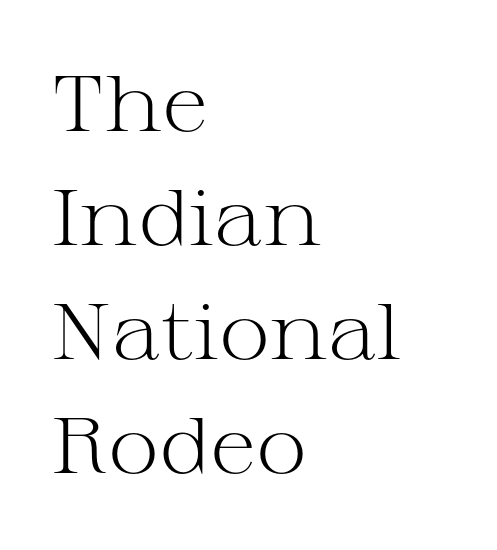
These lines are composed in type with serifs. The passage shown stacks its lines at a standard gap. The setting favours the left margin, as ordinary paragraphs usually do. Posture: vertical. Is the stroke heavy? The answer is a plain regular-or-lighter. Do the characters align in a grid? No, the font is proportional.
